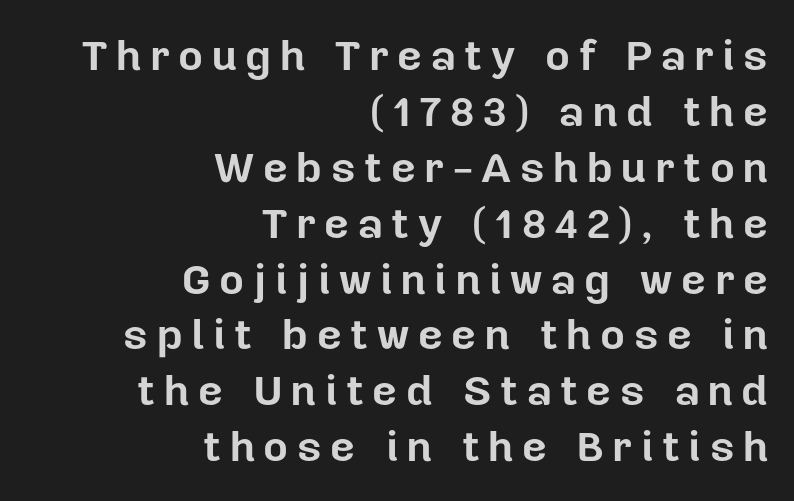
{"serif": "no", "italic": "no", "bold": "yes", "weight": "bold", "width": "normal", "stroke_contrast": "low", "x_height": "medium", "monospaced": "no", "underline": "no", "align": "right", "line_spacing": "normal", "line_spacing_ratio": 1.3, "letter_spacing": "wide", "letter_spacing_em": 0.2, "glyph_px": 43}
